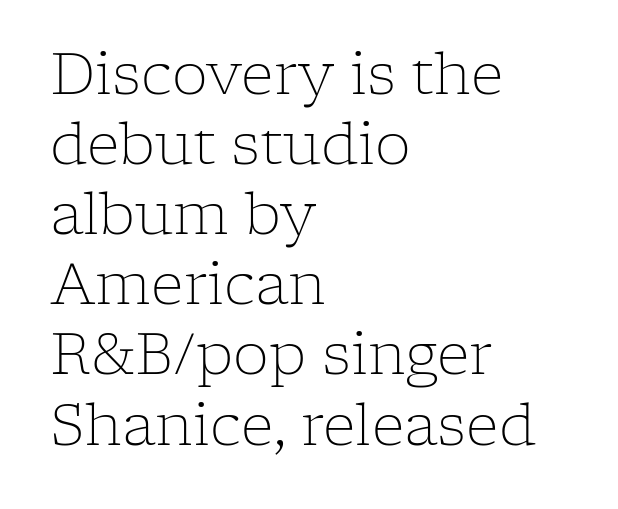
Think of a printed novel: that variable character pitch is what you see here. The characters display serif detailing at their extremities. Quick note: underline off. No extra ink here — the face is not bold.
